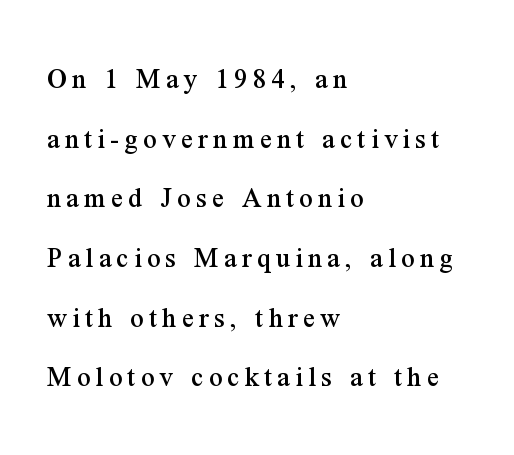
Q: Is the text italic (slanted)? A: No, it is upright.
Q: Is the typeface a serif or a sans-serif typeface? A: Serif.
Q: Is the text underlined? A: No.
Q: How is the paragraph aligned? A: Left-aligned.
Q: Is the spacing between lines tight, normal or loose? A: Loose.
Q: Width (condensed, normal, or wide)? A: Normal.
Q: Stroke contrast? A: Medium.
Q: x-height? A: Medium.
Q: Monospaced? A: No.
